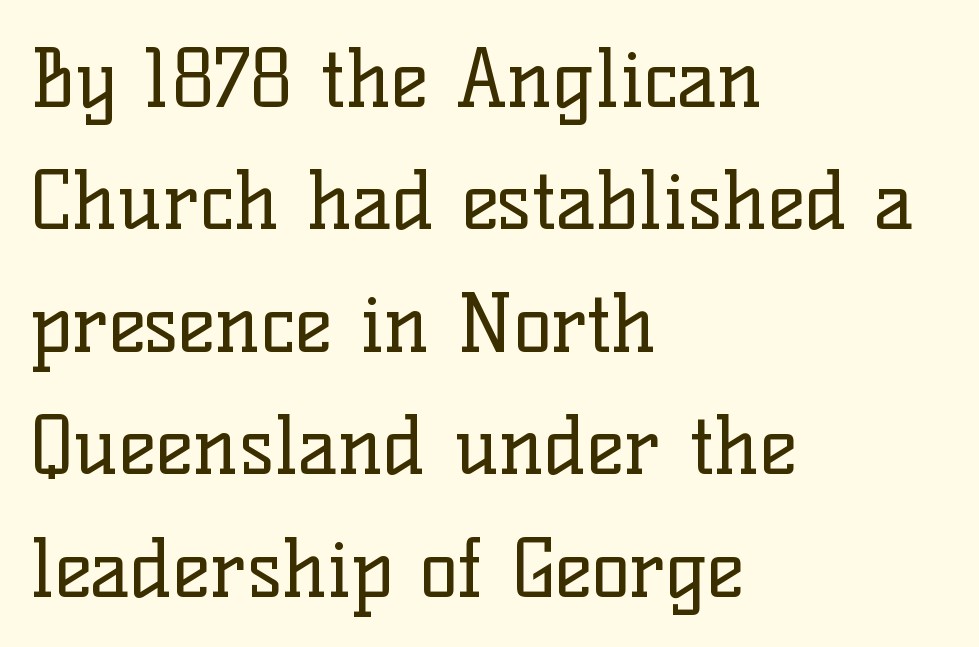
The image shows 80 px regular-weight serif type, upright; set left-aligned, normal line spacing (1.53x), normal letter spacing, not underlined; low stroke contrast and a medium x-height.
